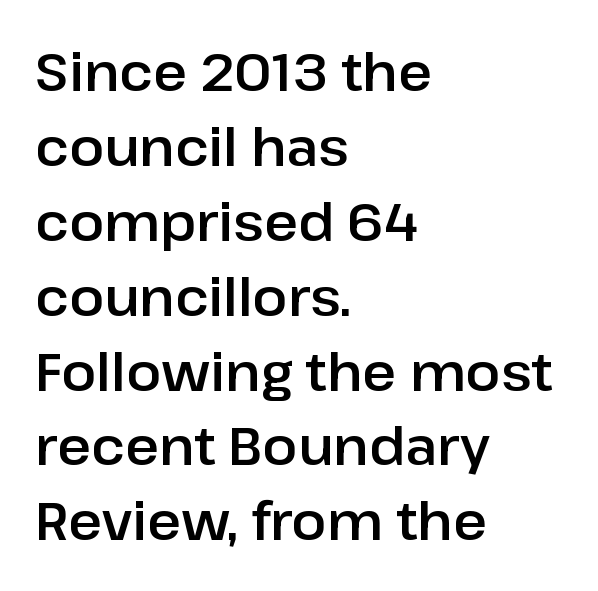
What kind of face is this? One without serifs — a sans. The words here are not underlined. Vertical strokes here are truly vertical. The passage is arranged the way most books set body copy — flush left. Honestly, the row spacing looks completely unremarkable. A typesetter would call this proportional, since set widths differ per character.
